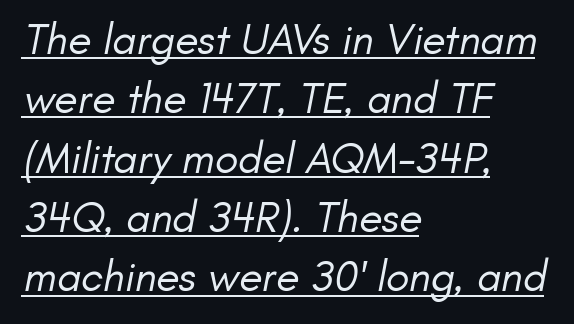
Q: Is the text bold? A: No.
Q: Is the typeface a serif or a sans-serif typeface? A: Sans-serif.
Q: Is the text underlined? A: Yes.
Q: How is the paragraph aligned? A: Left-aligned.
Q: Is the spacing between letters normal or unusually wide? A: Normal.
Q: Is the spacing between lines tight, normal or loose? A: Normal.
Q: Width (condensed, normal, or wide)? A: Normal.
Q: Stroke contrast? A: Low.
Q: x-height? A: Small.
Q: Monospaced? A: No.
